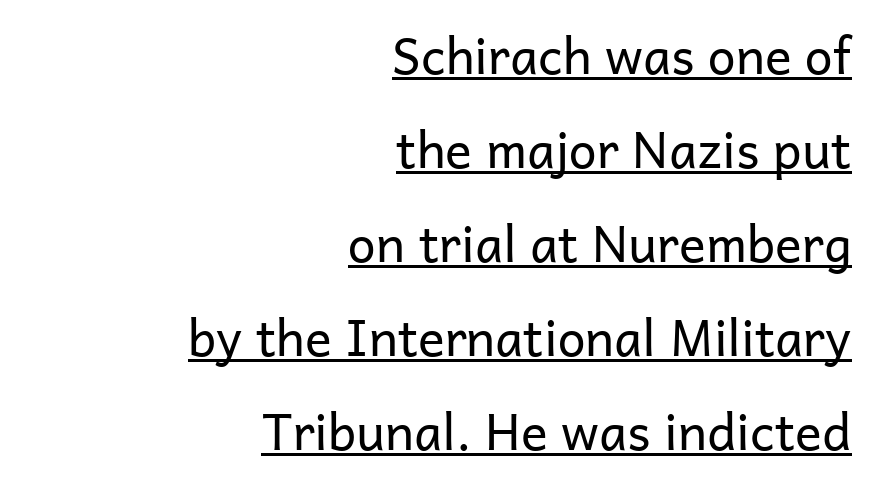
The image shows 50 px regular-weight sans-serif type, upright; set right-aligned, line spacing 1.88x, normal letter spacing, underlined; low stroke contrast and a medium x-height.
